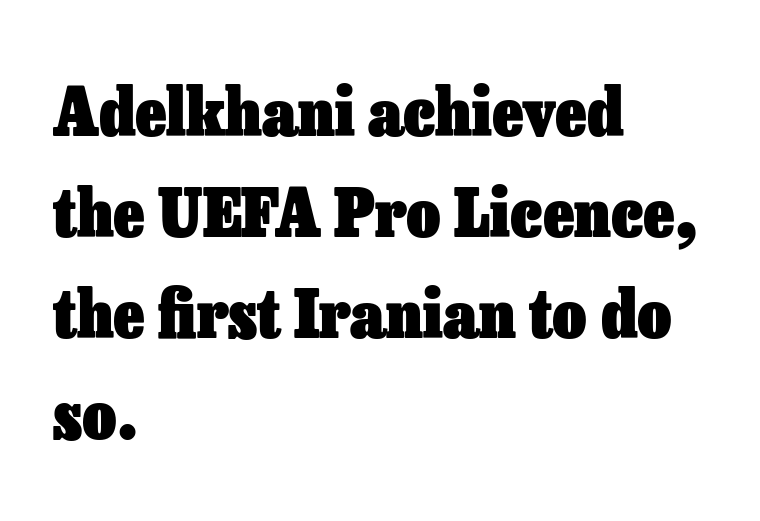
Line beginnings align vertically; line endings do not. These lines are rendered in a variable-pitch font. The letters sit at their default tracking, neither squeezed nor spread. Rows of type keep a routine distance in the vertical direction.
